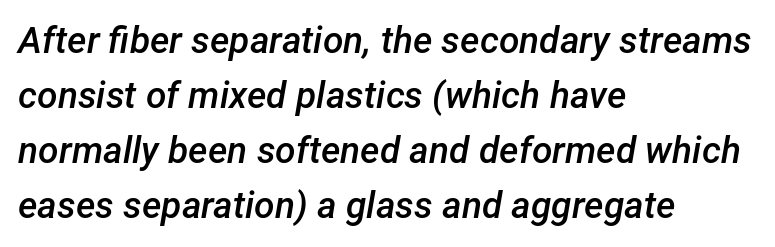
Q: Is the text bold? A: Semi-bold.
Q: Is the text italic (slanted)? A: Yes, it leans right by about 12 degrees.
Q: Is the text underlined? A: No.
Q: How is the paragraph aligned? A: Left-aligned.
Q: Is the spacing between letters normal or unusually wide? A: Normal.
Q: Is the spacing between lines tight, normal or loose? A: Normal.
Q: Width (condensed, normal, or wide)? A: Normal.
Q: Stroke contrast? A: Low.
Q: x-height? A: Medium.
Q: Monospaced? A: No.
